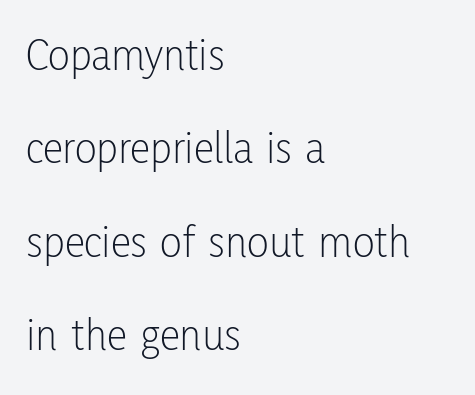
Q: Is the text bold? A: No.
Q: Is the text italic (slanted)? A: No, it is upright.
Q: Is the typeface a serif or a sans-serif typeface? A: Sans-serif.
Q: Is the text underlined? A: No.
Q: How is the paragraph aligned? A: Left-aligned.
Q: Is the spacing between letters normal or unusually wide? A: Normal.
Q: Is the spacing between lines tight, normal or loose? A: Loose.
Q: Width (condensed, normal, or wide)? A: Condensed.
Q: Stroke contrast? A: Low.
Q: x-height? A: Medium.
Q: Monospaced? A: No.
